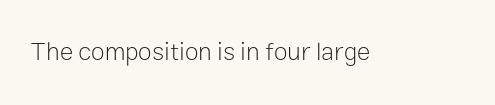
The rendering keeps characters at their native spacing. The font sits on the lighter half of the weight spectrum, regular included. Quick note: underline off. Is there any slant? The stems are plumb.
